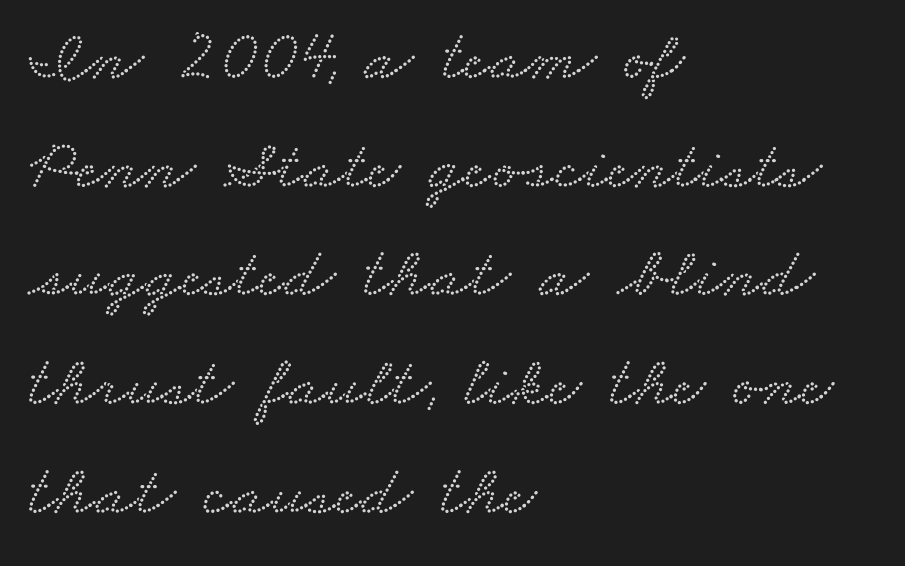
The image shows 72 px wide serif type; set left-aligned, normal line spacing (1.51x), normal letter spacing, not underlined; low stroke contrast and a small x-height.
